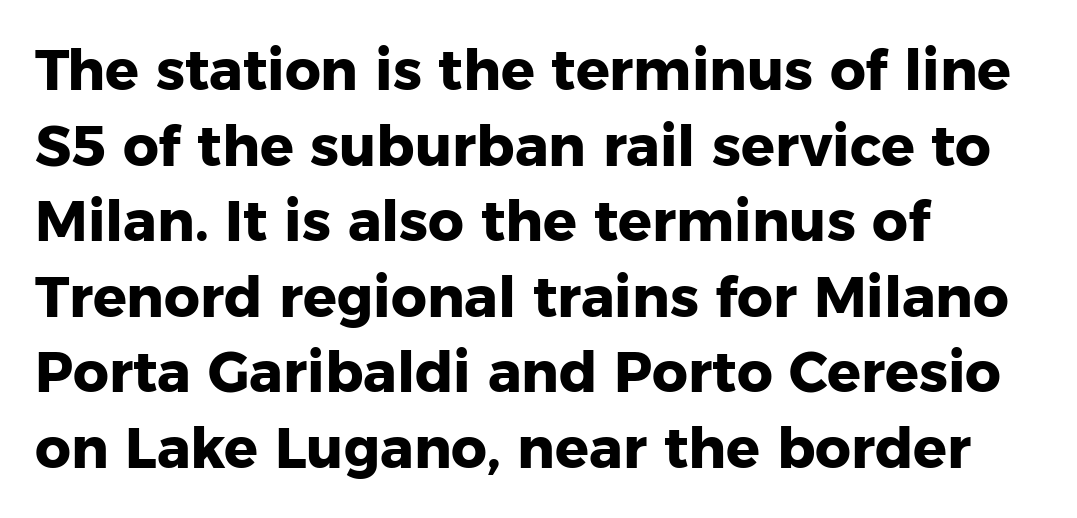
Weight check: bold — yes, fully. Standard letterfit; no display-style spreading of the glyphs. Regarding leading, the lines here are spaced in the standard way. All the whitespace from short lines collects on the right.
